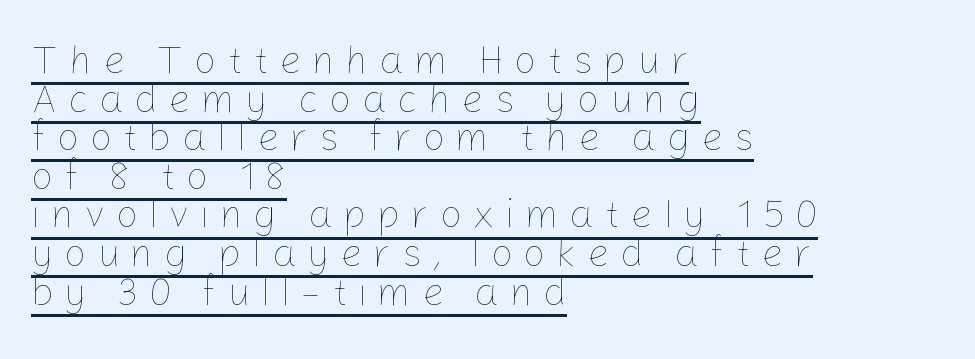
Q: Is the text bold? A: No.
Q: Is the text italic (slanted)? A: No, it is upright.
Q: Is the text underlined? A: Yes.
Q: How is the paragraph aligned? A: Left-aligned.
Q: Is the spacing between letters normal or unusually wide? A: Unusually wide.
Q: Is the spacing between lines tight, normal or loose? A: Tight.
Q: Width (condensed, normal, or wide)? A: Normal.
Q: Stroke contrast? A: Low.
Q: x-height? A: Medium.
Q: Monospaced? A: No.
